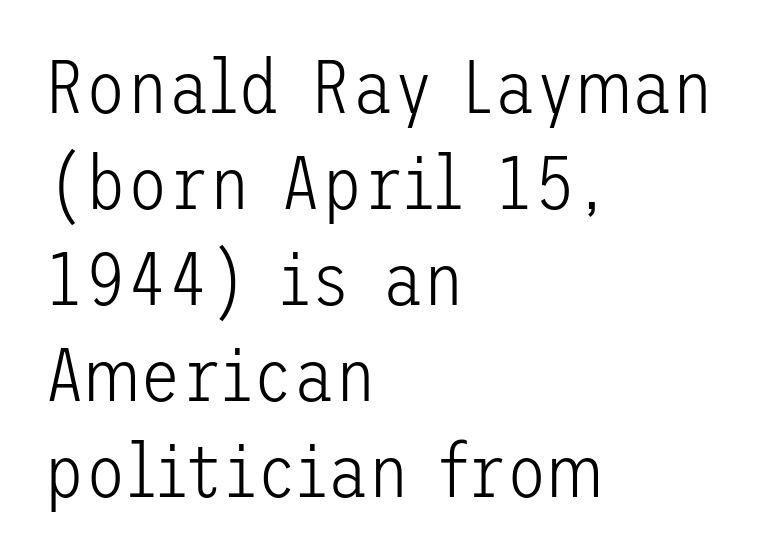
The image shows 75 px light sans-serif type, upright; set left-aligned, normal line spacing (1.28x), normal letter spacing, not underlined; low stroke contrast and a medium x-height.
